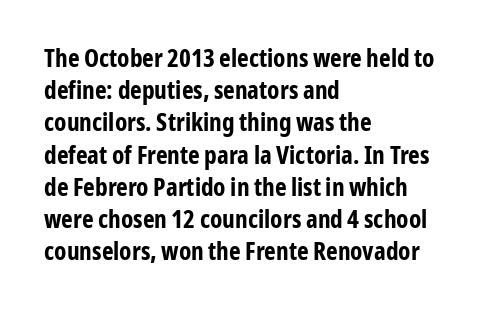
The image shows 25 px bold type, upright; set left-aligned, normal line spacing (1.29x), normal letter spacing, not underlined.
